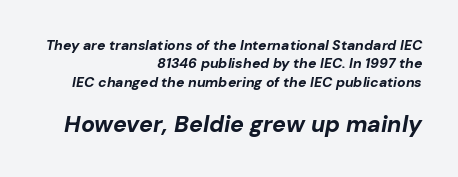
Thick stems and heavy bowls — unmistakably bold. This block has exactly the height ordinary leading produces. The area under the type is left untouched. Posture: slanted. The type is set solid horizontally, with unmodified tracking. Visually, the bottom section dominates because its glyphs are scaled up.
